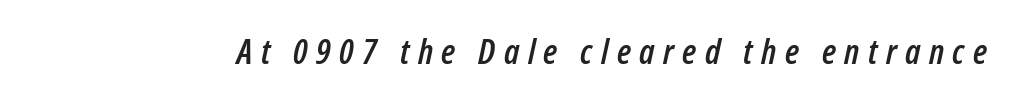
Q: Is the text italic (slanted)? A: Yes, it leans right by about 12 degrees.
Q: Is the text underlined? A: No.
Q: Is the spacing between letters normal or unusually wide? A: Unusually wide.
Q: Width (condensed, normal, or wide)? A: Condensed.
Q: Stroke contrast? A: Low.
Q: x-height? A: Medium.
Q: Monospaced? A: No.
